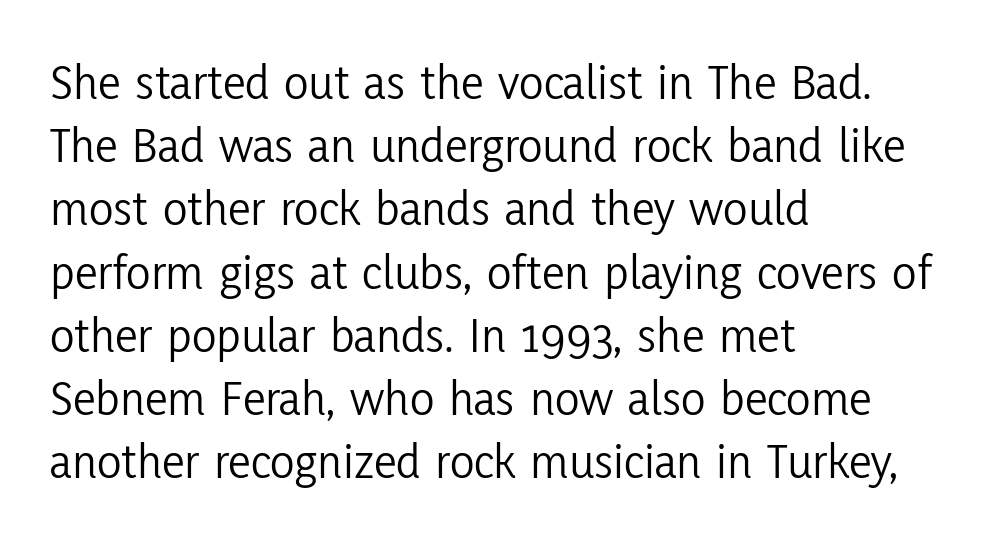
{"serif": "no", "italic": "no", "bold": "no", "weight": "light", "width": "condensed", "stroke_contrast": "low", "x_height": "medium", "monospaced": "no", "underline": "no", "align": "left", "line_spacing_ratio": 1.24, "letter_spacing": "normal", "letter_spacing_em": 0.0, "glyph_px": 51}
